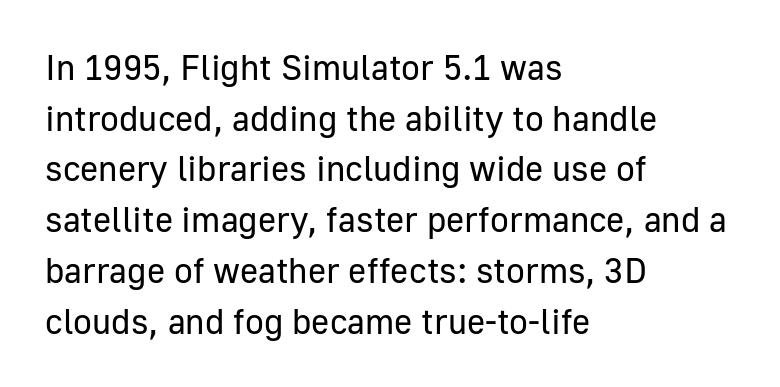
Q: Is the text bold? A: No.
Q: Is the text italic (slanted)? A: No, it is upright.
Q: Is the typeface a serif or a sans-serif typeface? A: Sans-serif.
Q: Is the text underlined? A: No.
Q: How is the paragraph aligned? A: Left-aligned.
Q: Is the spacing between letters normal or unusually wide? A: Normal.
Q: Is the spacing between lines tight, normal or loose? A: Normal.
Q: Width (condensed, normal, or wide)? A: Normal.
Q: Stroke contrast? A: Low.
Q: x-height? A: Medium.
Q: Monospaced? A: No.
